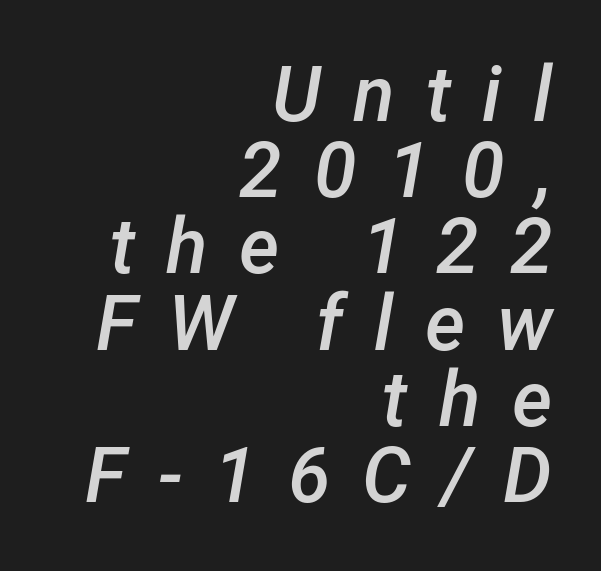
Check the space under the baseline: it is left empty. Each letter keeps its own natural width here, so spacing adapts to shape. How are the letters spaced? Widely, with obvious added tracking. Reading down the block, your eye finds every line finishing at a fixed right position. A fair bit of extra ink — the face is semibold, not bold.
